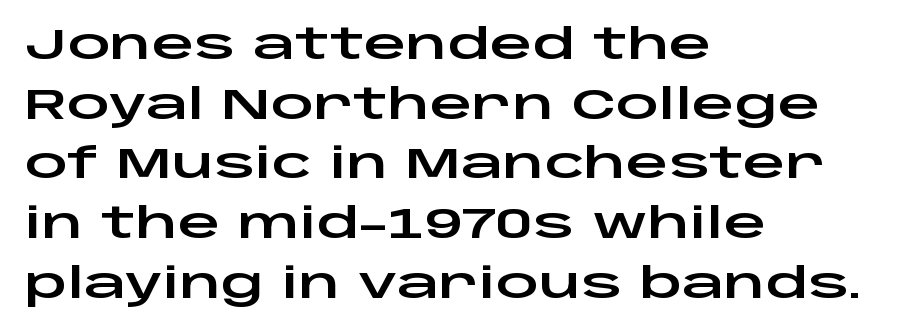
Character widths vary here, with narrow letters taking less room than wide ones. Each row of text sits above clean, open space. Tracking value appears to be zero — textbook default spacing. Leading: standard. The type family on display is of the sans-serif kind.
